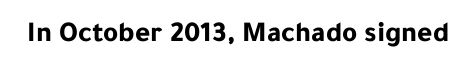
Q: Is the text bold? A: Yes.
Q: Is the text italic (slanted)? A: No, it is upright.
Q: Is the typeface a serif or a sans-serif typeface? A: Sans-serif.
Q: Is the text underlined? A: No.
Q: Is the spacing between letters normal or unusually wide? A: Normal.
Q: Width (condensed, normal, or wide)? A: Normal.
Q: Stroke contrast? A: Low.
Q: x-height? A: Medium.
Q: Monospaced? A: No.
